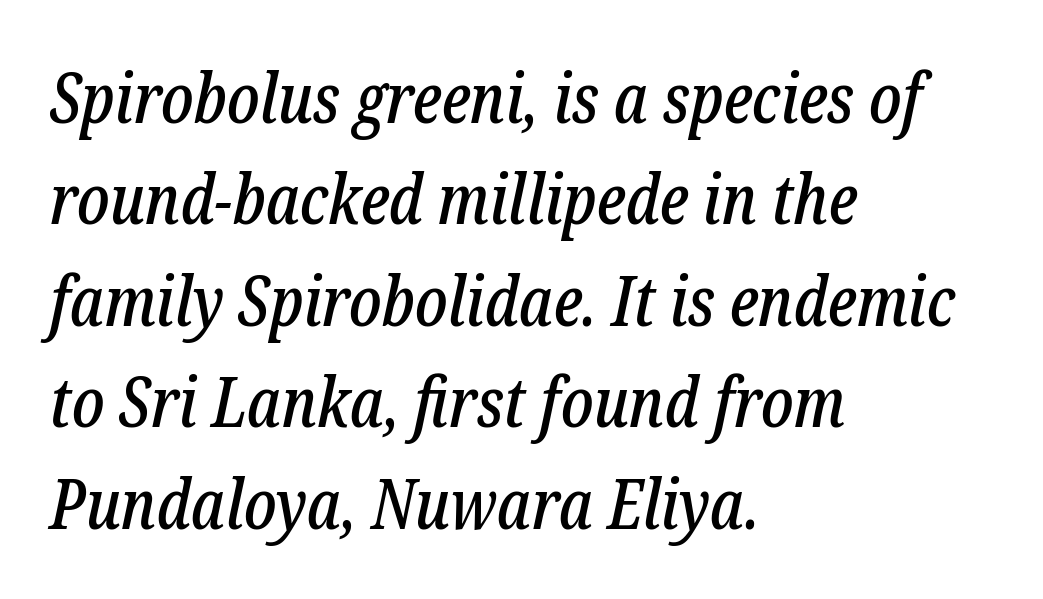
Q: Is the text italic (slanted)? A: Yes, it leans right by about 12 degrees.
Q: Is the typeface a serif or a sans-serif typeface? A: Serif.
Q: Is the text underlined? A: No.
Q: How is the paragraph aligned? A: Left-aligned.
Q: Is the spacing between letters normal or unusually wide? A: Normal.
Q: Is the spacing between lines tight, normal or loose? A: Normal.
Q: Width (condensed, normal, or wide)? A: Condensed.
Q: Stroke contrast? A: Low.
Q: x-height? A: Medium.
Q: Monospaced? A: No.
